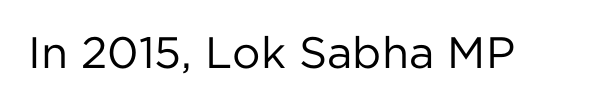
{"serif": "no", "italic": "no", "bold": "no", "weight": "regular", "width": "normal", "stroke_contrast": "low", "x_height": "medium", "monospaced": "no", "underline": "no", "letter_spacing": "normal", "letter_spacing_em": 0.0, "glyph_px": 44}
